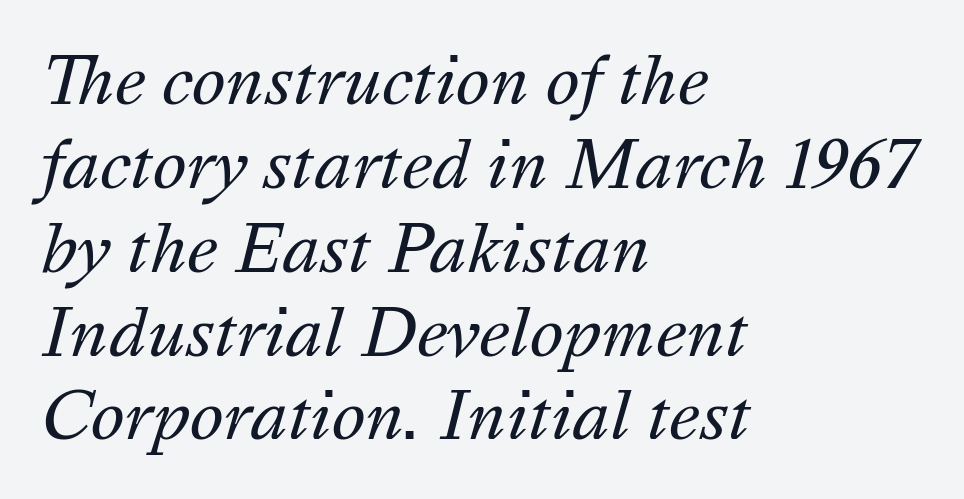
Heaviness? Minimal to ordinary, like unemphasized prose. Is the letter spacing exaggerated? No — it looks like the ordinary default. The words here are not underlined. This sample uses an oblique cut, with every glyph tilted off the vertical.
